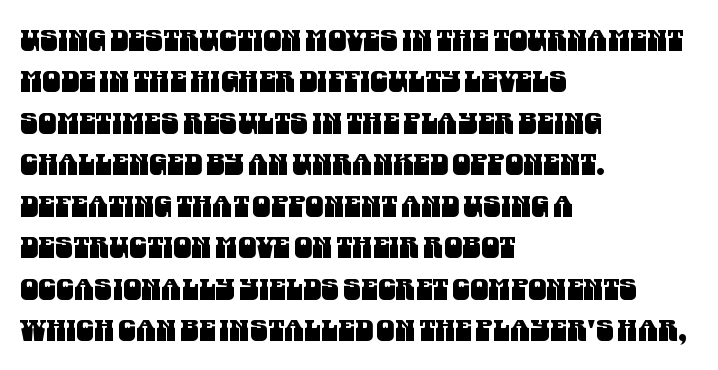
The image shows 29 px condensed sans-serif type; set left-aligned, normal line spacing (1.43x), normal letter spacing, not underlined; medium stroke contrast and a large x-height.
